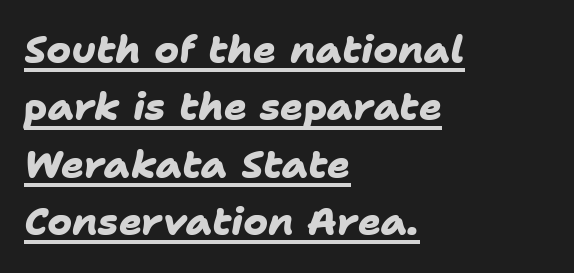
This sample keeps an unexceptional amount of space between lines. I'd describe the lettering as bold — thick and assertive. These lines are rendered in a variable-pitch font. Line beginnings align vertically; line endings do not.
